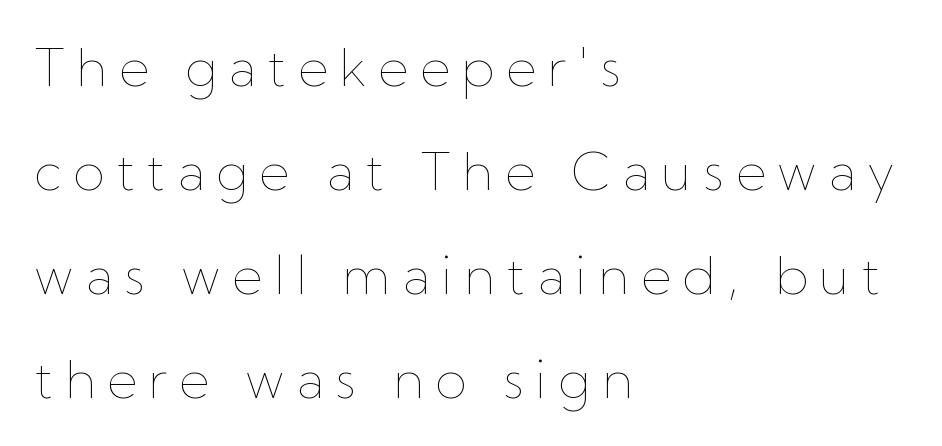
Q: Is the text bold? A: No.
Q: Is the text italic (slanted)? A: No, it is upright.
Q: Is the text underlined? A: No.
Q: How is the paragraph aligned? A: Left-aligned.
Q: Is the spacing between letters normal or unusually wide? A: Unusually wide.
Q: Is the spacing between lines tight, normal or loose? A: Loose.
Q: Width (condensed, normal, or wide)? A: Normal.
Q: Stroke contrast? A: Low.
Q: x-height? A: Medium.
Q: Monospaced? A: No.
